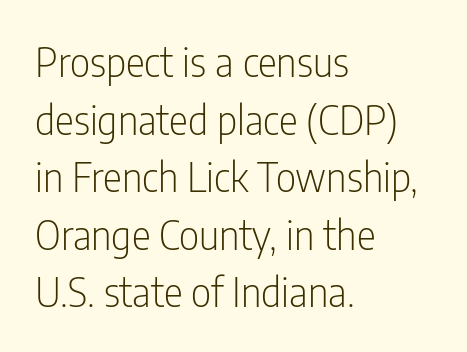
Short and long lines alike share a common starting point at left. One glance says typical: line gaps are just what's usual. Glance below the letters and you will spot only blank space. Posture: vertical. Varying glyph widths throughout — classic text-font behaviour.
